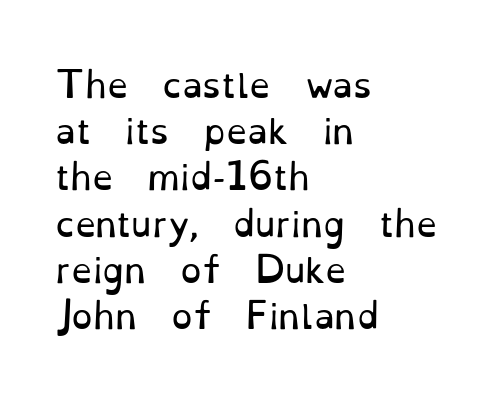
Q: Is the text bold? A: No.
Q: Is the text italic (slanted)? A: No, it is upright.
Q: Is the typeface a serif or a sans-serif typeface? A: Sans-serif.
Q: Is the text underlined? A: No.
Q: How is the paragraph aligned? A: Left-aligned.
Q: Is the spacing between letters normal or unusually wide? A: Normal.
Q: Is the spacing between lines tight, normal or loose? A: Normal.
Q: Width (condensed, normal, or wide)? A: Normal.
Q: Stroke contrast? A: Low.
Q: x-height? A: Small.
Q: Monospaced? A: No.
